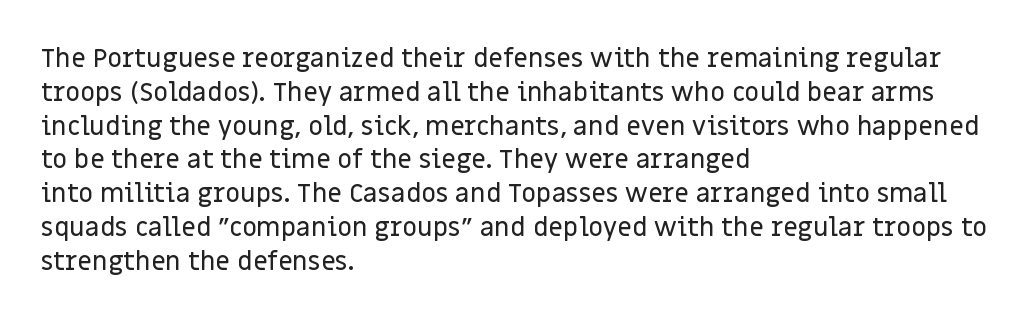
The image shows 26 px text type, upright; set left-aligned, normal line spacing (1.3x), normal letter spacing, not underlined.
